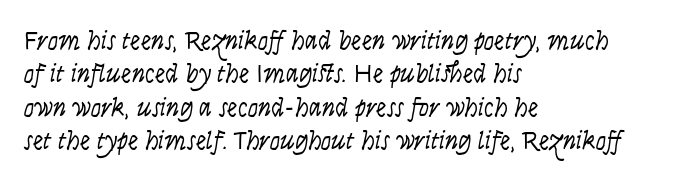
The image shows 26 px text type; set left-aligned, normal line spacing (1.28x), normal letter spacing, not underlined.
